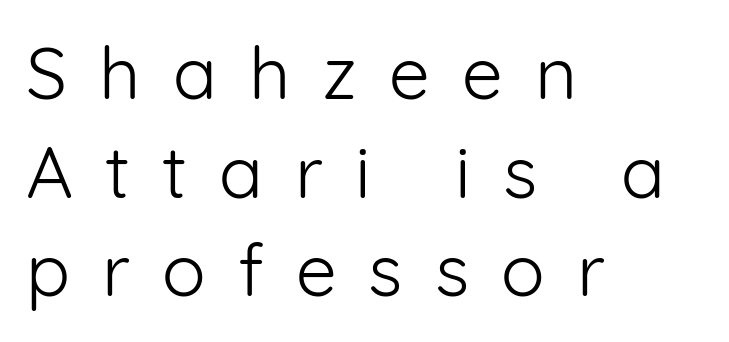
The image shows 73 px light sans-serif type, upright; set left-aligned, normal line spacing (1.35x), unusually wide letter spacing (+0.44 em), not underlined; low stroke contrast and a medium x-height.
